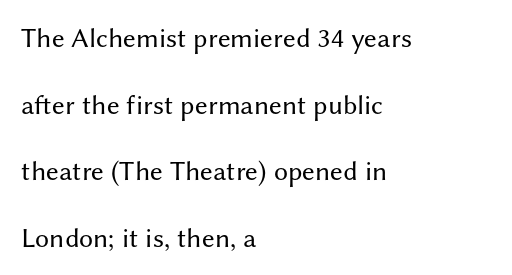
{"serif": "no", "italic": "no", "bold": "no", "weight": "regular", "width": "normal", "stroke_contrast": "medium", "x_height": "medium", "monospaced": "no", "underline": "no", "align": "left", "line_spacing": "loose", "line_spacing_ratio": 2.38, "letter_spacing": "normal", "letter_spacing_em": 0.0, "glyph_px": 28}
